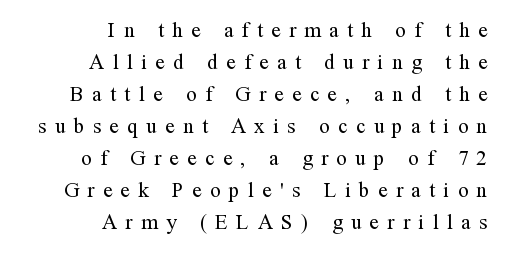
The image shows 21 px text type, upright; set right-aligned, normal line spacing (1.52x), unusually wide letter spacing (+0.4 em), not underlined.
